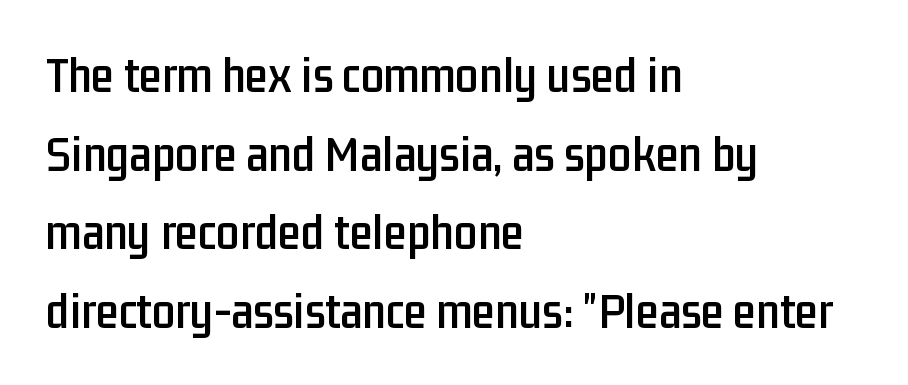
{"serif": "no", "italic": "no", "width": "condensed", "stroke_contrast": "low", "x_height": "medium", "monospaced": "no", "underline": "no", "align": "left", "line_spacing": "normal", "line_spacing_ratio": 1.51, "letter_spacing": "normal", "letter_spacing_em": 0.0, "glyph_px": 52}
